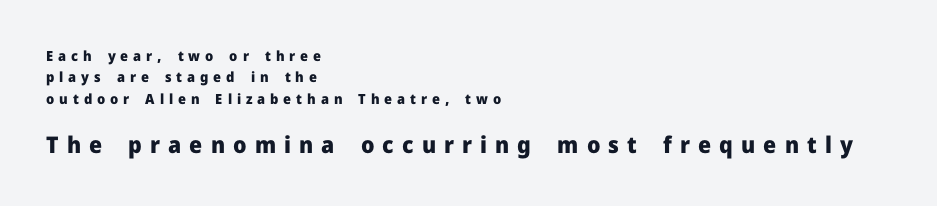
This rendering widens character spacing well past its baseline value. The compositor pushed each line to the left boundary. This block has exactly the height ordinary leading produces. Look at the stroke-to-counter ratio: heavy, a bold. The designer gave the closing block more size than the opening block.
